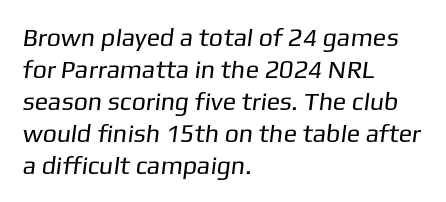
Q: Is the text bold? A: No.
Q: Is the text underlined? A: No.
Q: How is the paragraph aligned? A: Left-aligned.
Q: Is the spacing between letters normal or unusually wide? A: Normal.
Q: Is the spacing between lines tight, normal or loose? A: Normal.
